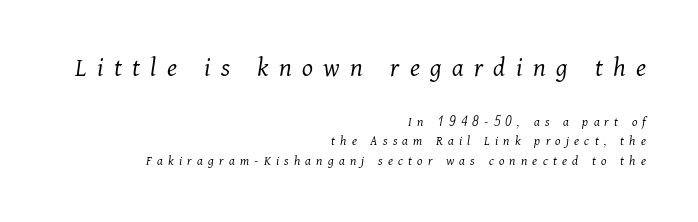
The glyphs are unaccompanied by any horizontal stroke below them. Weight: in the light-to-regular range. Someone cranked the tracking dial way up on this one. The rows are spaced the way most documents space them. Line endings align vertically; line beginnings do not. Tall strokes in this sample are angled rather than plumb.
